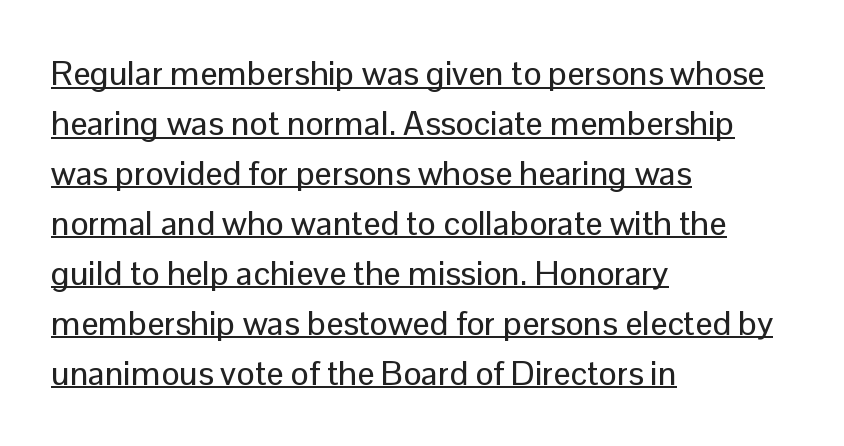
Q: Is the text italic (slanted)? A: No, it is upright.
Q: Is the typeface a serif or a sans-serif typeface? A: Sans-serif.
Q: Is the text underlined? A: Yes.
Q: How is the paragraph aligned? A: Left-aligned.
Q: Is the spacing between letters normal or unusually wide? A: Normal.
Q: Is the spacing between lines tight, normal or loose? A: Normal.
Q: Width (condensed, normal, or wide)? A: Normal.
Q: Stroke contrast? A: Low.
Q: x-height? A: Medium.
Q: Monospaced? A: No.
